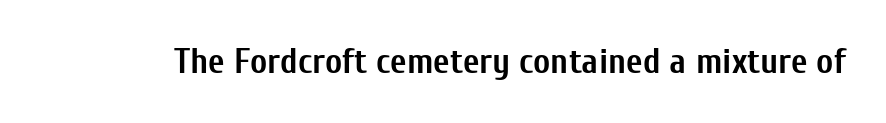
Words float on clear page, feet unadorned. A typesetter would call this zero additional tracking. Nope, no serifs anywhere on these letters. Italic: no, the glyphs are upright roman.
